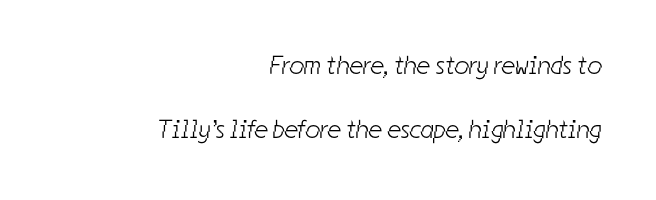
Q: Is the text bold? A: No.
Q: Is the text underlined? A: No.
Q: How is the paragraph aligned? A: Right-aligned.
Q: Is the spacing between letters normal or unusually wide? A: Normal.
Q: Is the spacing between lines tight, normal or loose? A: Loose.
